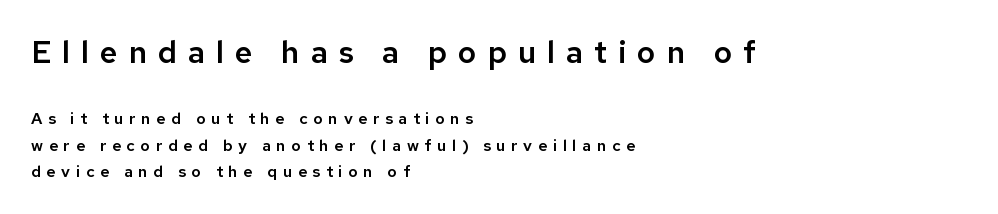
{"serif": "no", "italic": "no", "width": "normal", "stroke_contrast": "low", "x_height": "medium", "monospaced": "no", "underline": "no", "align": "left", "line_spacing": "normal", "line_spacing_ratio": 1.66, "letter_spacing": "wide", "letter_spacing_em": 0.35, "larger_block": "first", "size_ratio": 1.94, "glyph_px": 31}
